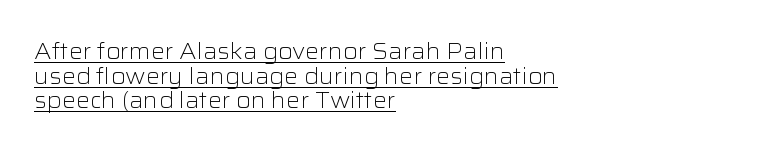
Glance below the letters and you will spot a drawn line. Summary of weight: not heavy and not bold. The paragraph has a hard left edge and a soft right edge. The type is set solid horizontally, with unmodified tracking. Horizontal bands of white between lines are thin slivers. A roman cut, with each character standing at attention.
